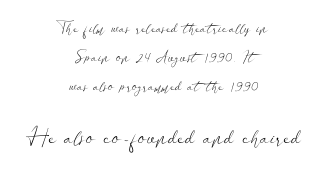
{"bold": "no", "underline": "no", "align": "center", "line_spacing": "loose", "line_spacing_ratio": 1.95, "letter_spacing": "normal", "letter_spacing_em": 0.0, "larger_block": "second", "size_ratio": 1.47, "glyph_px": 22}
